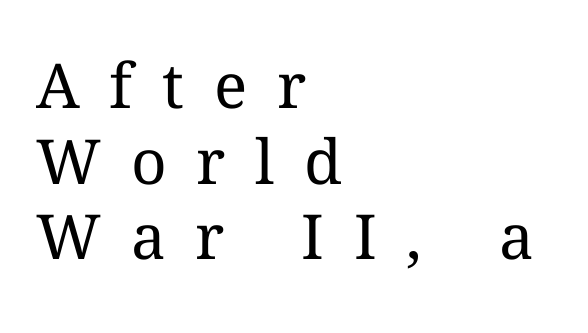
{"italic": "no", "bold": "no", "weight": "regular", "width": "normal", "stroke_contrast": "medium", "x_height": "medium", "monospaced": "no", "underline": "no", "align": "left", "line_spacing_ratio": 1.22, "letter_spacing": "wide", "letter_spacing_em": 0.48, "glyph_px": 62}
